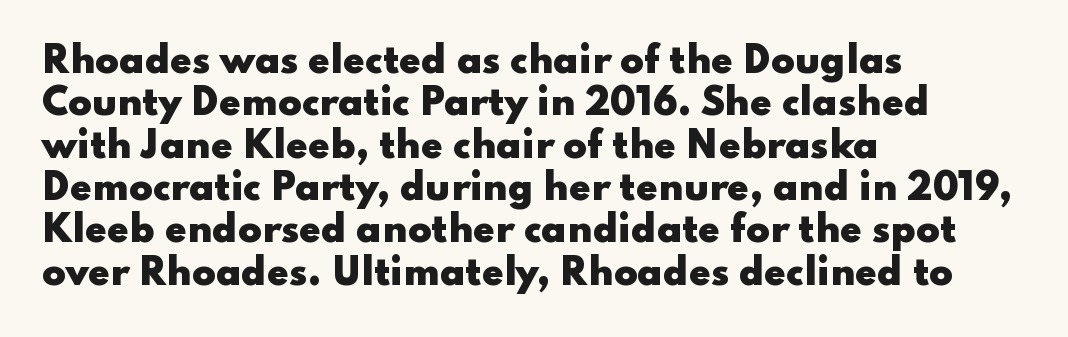
{"serif": "no", "italic": "no", "bold": "yes", "weight": "heavy", "width": "wide", "stroke_contrast": "low", "x_height": "small", "monospaced": "no", "underline": "no", "align": "left", "line_spacing_ratio": 1.21, "letter_spacing": "normal", "letter_spacing_em": 0.0, "glyph_px": 35}
